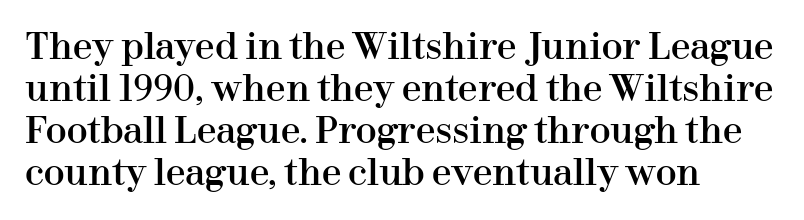
The image shows 35 px serif type, upright; set left-aligned, line spacing 1.2x, normal letter spacing, not underlined; high stroke contrast and a medium x-height.
